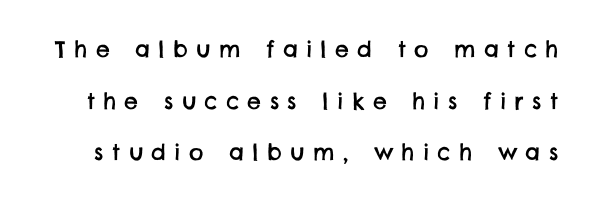
No word sits above an underline. Successive baselines arrive slowly, with a big drop between each. The type is letterspaced generously, with wide tracking.
